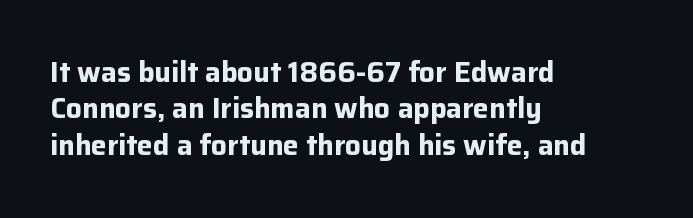
Has an underline been added? It has not. There is no visible air inserted between adjacent glyphs. The ragged edge is on the right, which tells us the setting is flush left. Look at the stroke-to-counter ratio: heavy, a bold. A sans-serif font was chosen for this passage.
